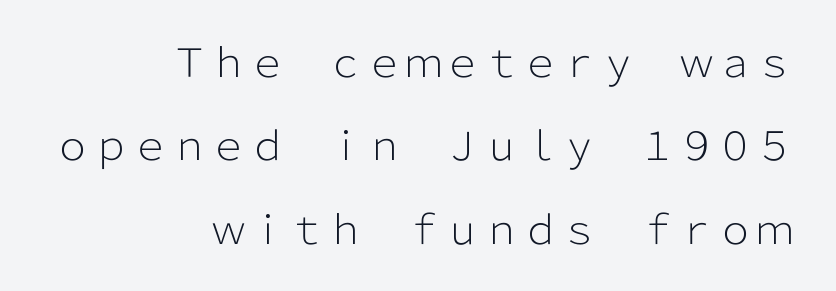
The typesetting does not lean heavy: it is not bold. Anything drawn beneath the words? Only blank space. Each new line begins a long way beneath the previous one. Upright lettering throughout. The face used here is rendered with its standard letterfit.
